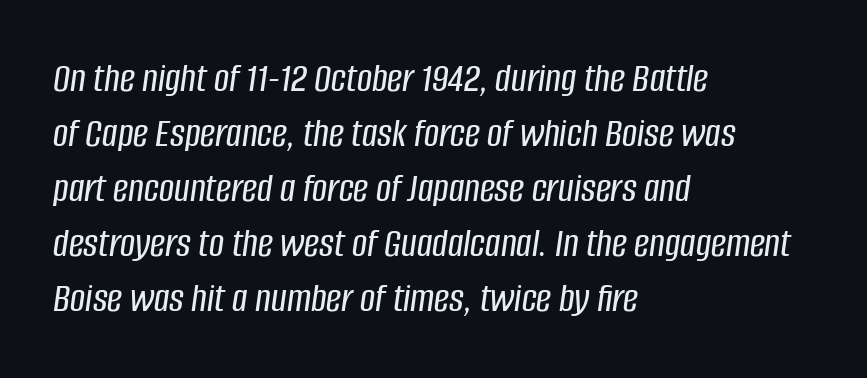
Does the lettering tilt? It does — this is italic. Quick note: underline off. The rendering uses natural spacing where letterforms have individual widths. Regarding leading, the lines here are spaced in the standard way. This sample uses plain, unmodified letter spacing.
